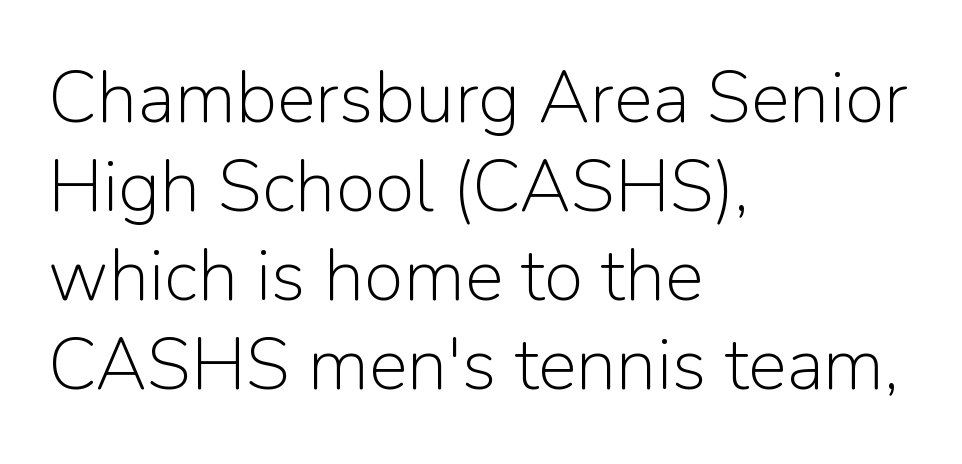
{"serif": "no", "italic": "no", "bold": "no", "weight": "light", "width": "normal", "stroke_contrast": "low", "x_height": "medium", "monospaced": "no", "underline": "no", "align": "left", "line_spacing_ratio": 1.22, "letter_spacing": "normal", "letter_spacing_em": 0.0, "glyph_px": 73}
